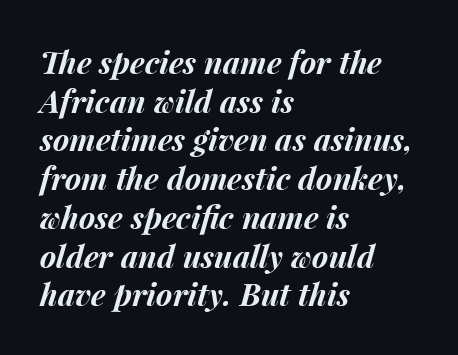
The image shows 31 px bold type, italic (leaning right); set left-aligned, normal line spacing (1.25x), normal letter spacing, not underlined; medium stroke contrast and a medium x-height.
